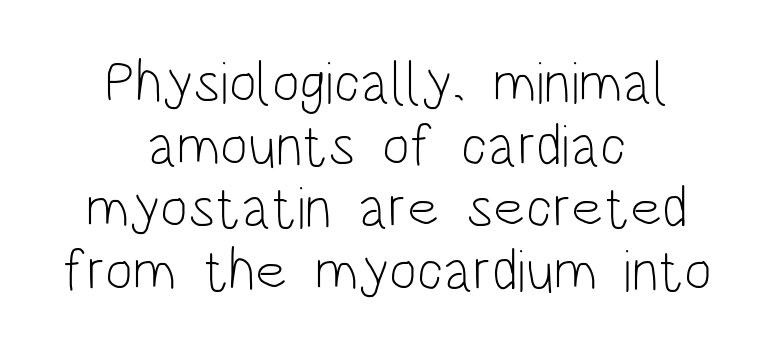
The image shows 59 px light, condensed sans-serif type, upright; set centered, tight line spacing (1.06x), normal letter spacing, not underlined; low stroke contrast and a large x-height.
